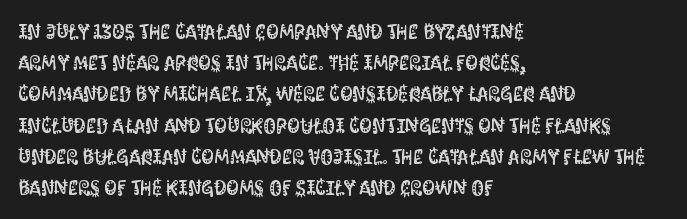
You could call the tracking neutral — neither tight nor loose. No italicization has been applied; the sample stays upright. Just letters on the line, the space beneath them empty. Compared with typical paragraphs, the rows here are spaced about the same.
